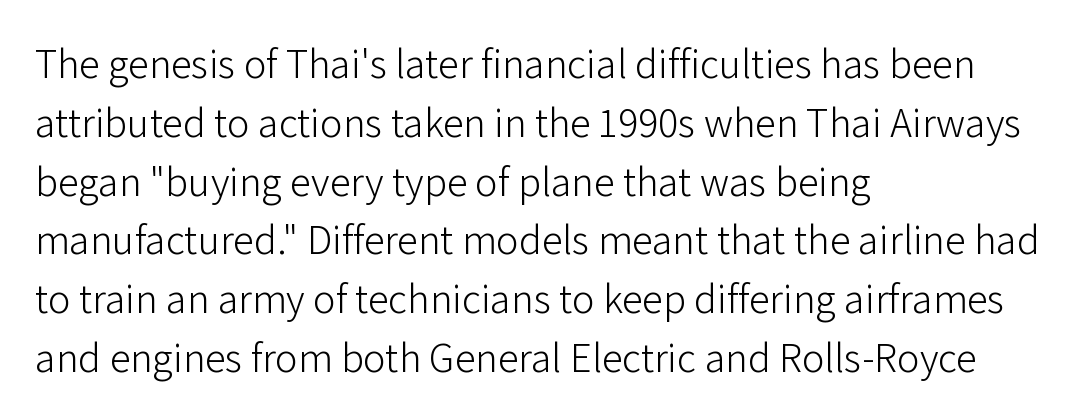
Q: Is the text bold? A: No.
Q: Is the text italic (slanted)? A: No, it is upright.
Q: Is the typeface a serif or a sans-serif typeface? A: Sans-serif.
Q: Is the text underlined? A: No.
Q: How is the paragraph aligned? A: Left-aligned.
Q: Is the spacing between letters normal or unusually wide? A: Normal.
Q: Is the spacing between lines tight, normal or loose? A: Normal.
Q: Width (condensed, normal, or wide)? A: Normal.
Q: Stroke contrast? A: Low.
Q: x-height? A: Medium.
Q: Monospaced? A: No.
